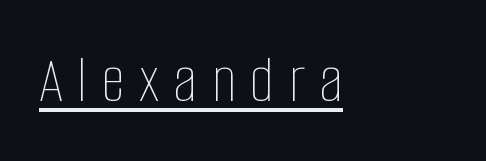
The image shows 68 px thin, condensed type, upright; set left-aligned, unusually wide letter spacing (+0.21 em), underlined; low stroke contrast and a large x-height.
